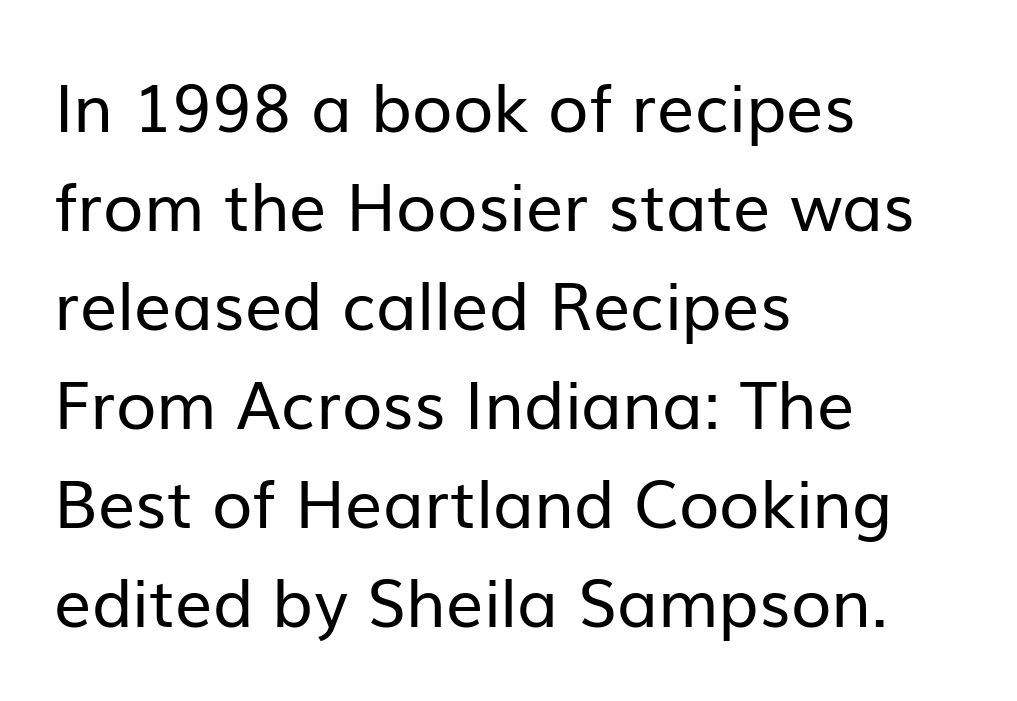
{"serif": "no", "italic": "no", "bold": "no", "weight": "regular", "width": "normal", "stroke_contrast": "low", "x_height": "medium", "monospaced": "no", "underline": "no", "align": "left", "line_spacing": "normal", "line_spacing_ratio": 1.5, "letter_spacing": "normal", "letter_spacing_em": 0.0, "glyph_px": 66}
